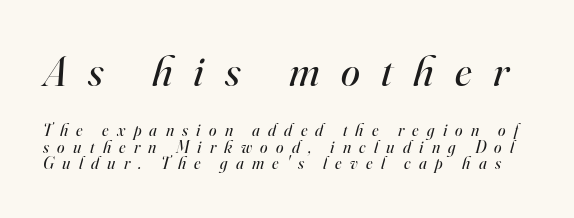
These lines huddle together more closely than default settings would place them. Think standard paragraph weight, or any step lighter than that. The text carries the slant typical of an italic or oblique font. Visually, the top section dominates because its glyphs are scaled up. Spacing verdict: proportional, widths tailored to each character.
